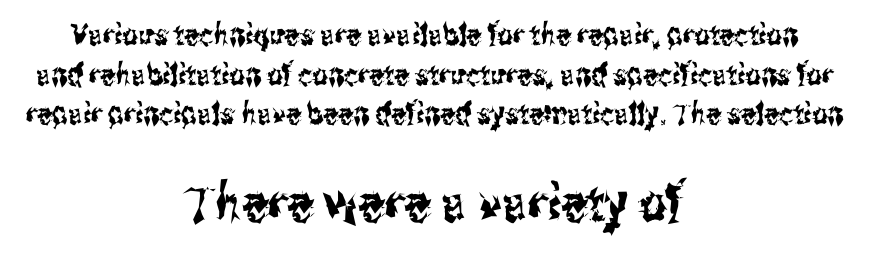
{"serif": "no", "italic": "no", "width": "condensed", "stroke_contrast": "medium", "x_height": "medium", "monospaced": "no", "underline": "no", "align": "center", "line_spacing": "normal", "line_spacing_ratio": 1.32, "letter_spacing": "normal", "letter_spacing_em": 0.0, "larger_block": "second", "size_ratio": 1.73, "glyph_px": 52}
